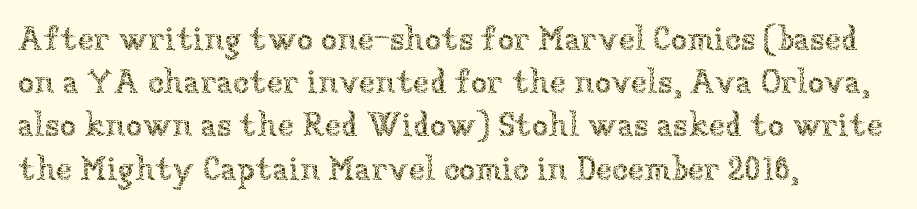
The image shows 33 px thin type, upright; set left-aligned, normal line spacing (1.31x), normal letter spacing, not underlined; low stroke contrast and a medium x-height.
